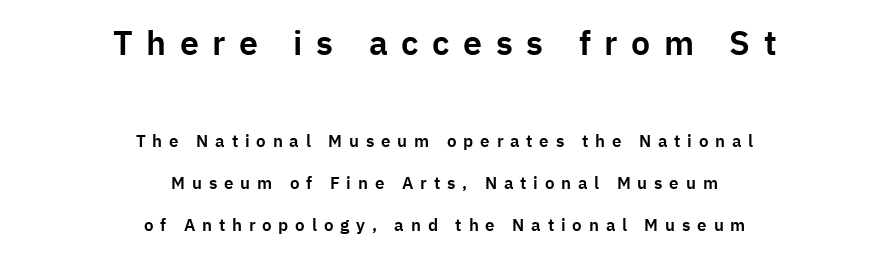
Q: Is the text italic (slanted)? A: No, it is upright.
Q: Is the typeface a serif or a sans-serif typeface? A: Sans-serif.
Q: Is the text underlined? A: No.
Q: How is the paragraph aligned? A: Centered.
Q: Is the spacing between letters normal or unusually wide? A: Unusually wide.
Q: Is the spacing between lines tight, normal or loose? A: Loose.
Q: Which block of text is set in a larger size, the first (top) or the second (bottom)? A: The first (top) one.
Q: Width (condensed, normal, or wide)? A: Normal.
Q: Stroke contrast? A: Low.
Q: x-height? A: Medium.
Q: Monospaced? A: No.
